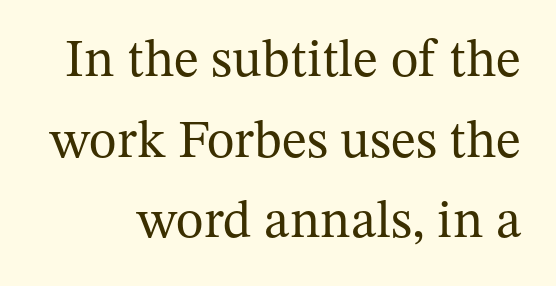
Q: Is the text bold? A: No.
Q: Is the text italic (slanted)? A: No, it is upright.
Q: Is the typeface a serif or a sans-serif typeface? A: Serif.
Q: Is the text underlined? A: No.
Q: Is the spacing between letters normal or unusually wide? A: Normal.
Q: Is the spacing between lines tight, normal or loose? A: Normal.
Q: Width (condensed, normal, or wide)? A: Normal.
Q: Stroke contrast? A: Medium.
Q: x-height? A: Medium.
Q: Monospaced? A: No.
